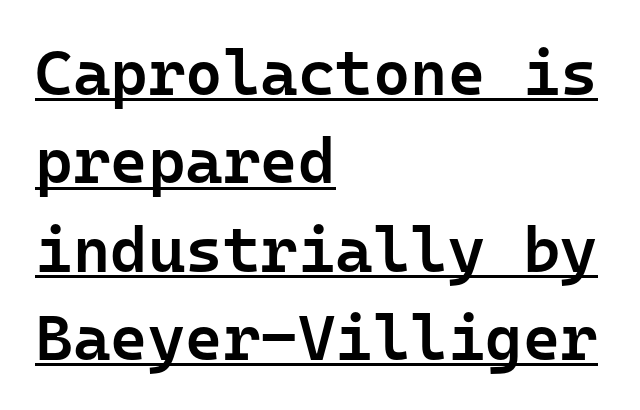
Glyph-to-glyph distance matches everyday printed text. These characters rest on top of a visible drawn line. If you drew a ruler down the left edge, every line would touch it. Students, observe: this is what conventionally led text looks like. The strokes are fattened partway — semibold, not bold.
